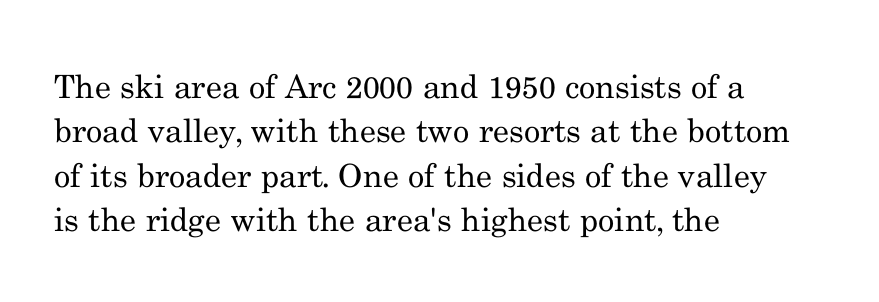
The image shows 32 px regular-weight serif type, upright; set left-aligned, normal line spacing (1.39x), normal letter spacing, not underlined; medium stroke contrast and a small x-height.
